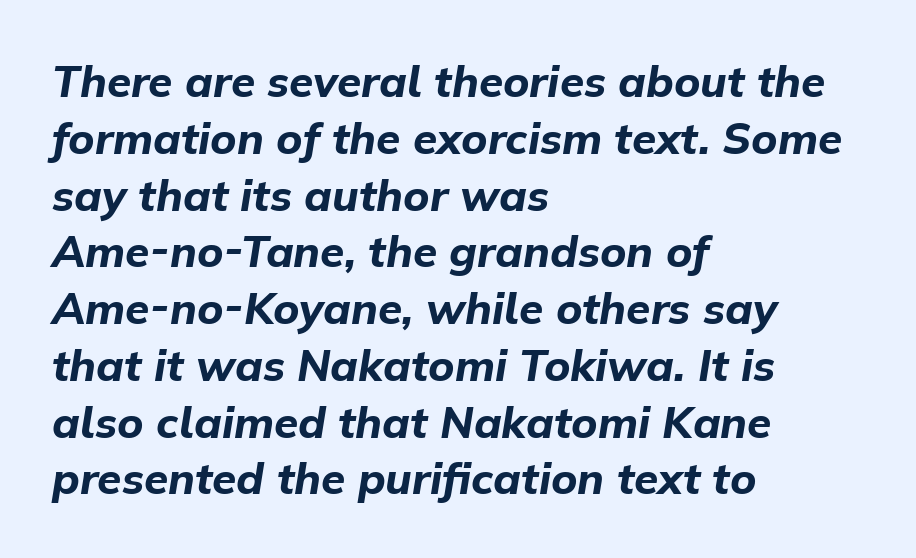
Q: Is the text bold? A: Yes.
Q: Is the text italic (slanted)? A: Yes, it leans right by about 9 degrees.
Q: Is the text underlined? A: No.
Q: How is the paragraph aligned? A: Left-aligned.
Q: Is the spacing between letters normal or unusually wide? A: Normal.
Q: Is the spacing between lines tight, normal or loose? A: Normal.
Q: Width (condensed, normal, or wide)? A: Normal.
Q: Stroke contrast? A: Low.
Q: x-height? A: Medium.
Q: Monospaced? A: No.
